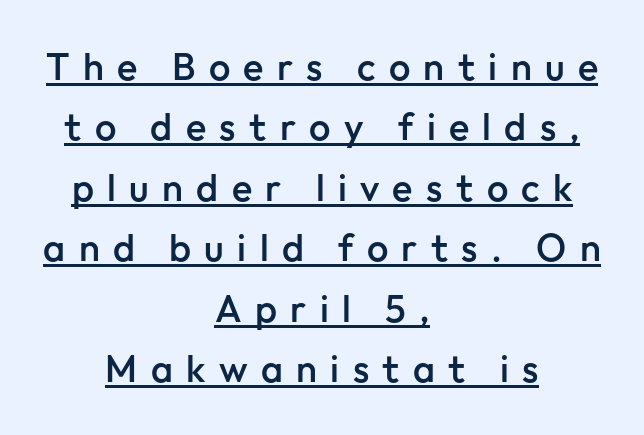
Q: Is the text bold? A: Semi-bold.
Q: Is the text italic (slanted)? A: No, it is upright.
Q: Is the typeface a serif or a sans-serif typeface? A: Sans-serif.
Q: Is the text underlined? A: Yes.
Q: How is the paragraph aligned? A: Centered.
Q: Is the spacing between letters normal or unusually wide? A: Unusually wide.
Q: Is the spacing between lines tight, normal or loose? A: Normal.
Q: Width (condensed, normal, or wide)? A: Normal.
Q: Stroke contrast? A: Low.
Q: x-height? A: Medium.
Q: Monospaced? A: No.
